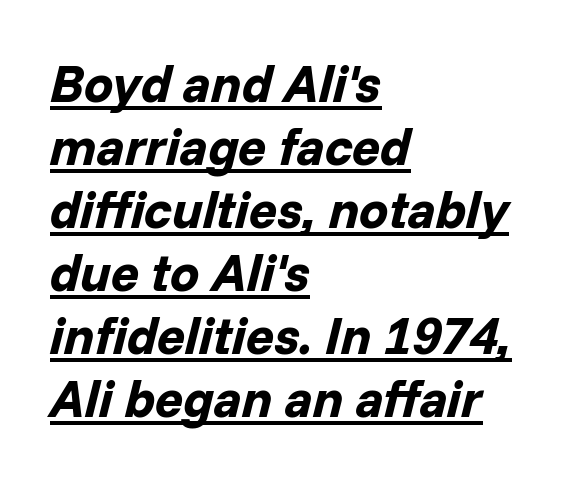
The image shows 52 px bold type, italic (leaning right); set left-aligned, line spacing 1.21x, normal letter spacing, underlined; low stroke contrast and a medium x-height.
